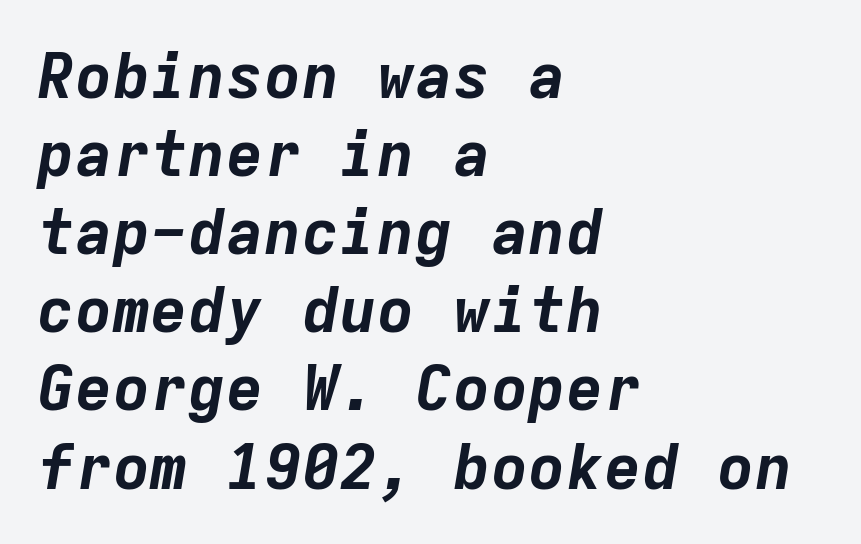
The image shows 63 px bold type, italic (leaning right), monospaced; set left-aligned, line spacing 1.24x, normal letter spacing, not underlined; low stroke contrast and a medium x-height.
